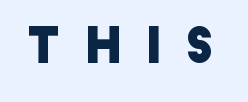
{"serif": "no", "width": "normal", "stroke_contrast": "low", "x_height": "large", "monospaced": "no", "underline": "no", "letter_spacing": "wide", "letter_spacing_em": 0.47, "glyph_px": 49}
